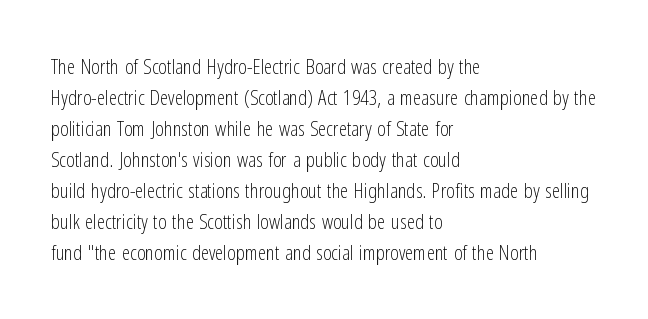
Q: Is the text bold? A: No.
Q: Is the text italic (slanted)? A: No, it is upright.
Q: Is the text underlined? A: No.
Q: How is the paragraph aligned? A: Left-aligned.
Q: Is the spacing between letters normal or unusually wide? A: Normal.
Q: Is the spacing between lines tight, normal or loose? A: Normal.
